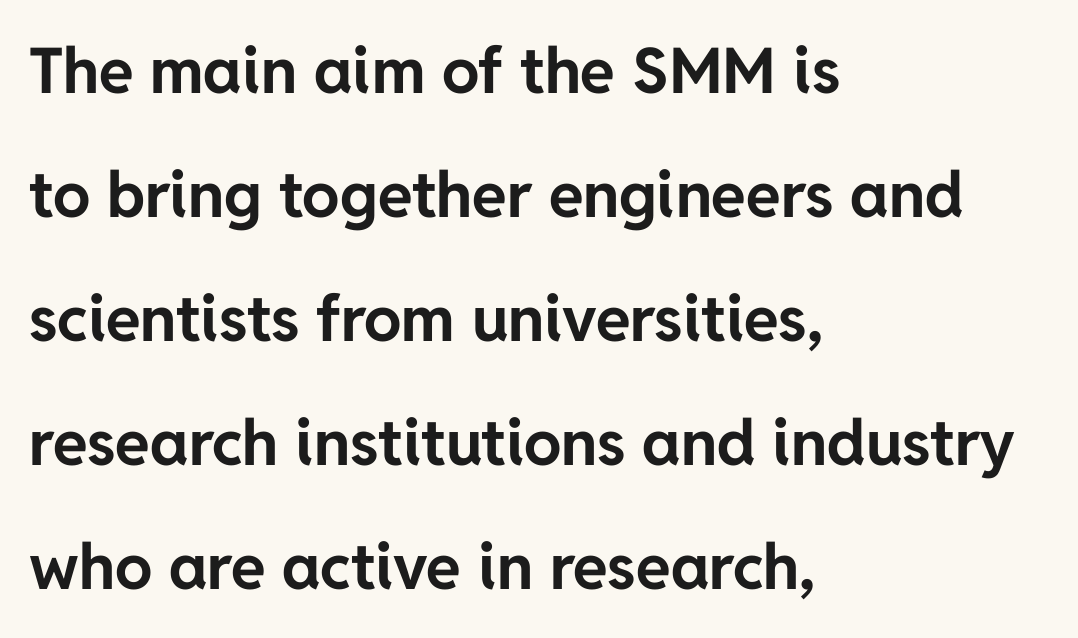
{"serif": "no", "italic": "no", "bold": "yes", "weight": "bold", "width": "normal", "stroke_contrast": "low", "x_height": "medium", "monospaced": "no", "underline": "no", "align": "left", "line_spacing": "loose", "line_spacing_ratio": 1.97, "letter_spacing": "normal", "letter_spacing_em": 0.0, "glyph_px": 63}
